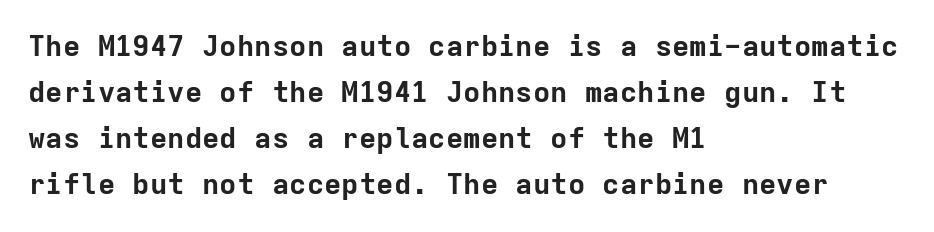
{"serif": "no", "italic": "no", "bold": "yes", "weight": "bold", "width": "normal", "stroke_contrast": "low", "x_height": "medium", "monospaced": "yes", "underline": "no", "align": "left", "line_spacing": "normal", "line_spacing_ratio": 1.59, "letter_spacing": "normal", "letter_spacing_em": 0.0, "glyph_px": 29}
